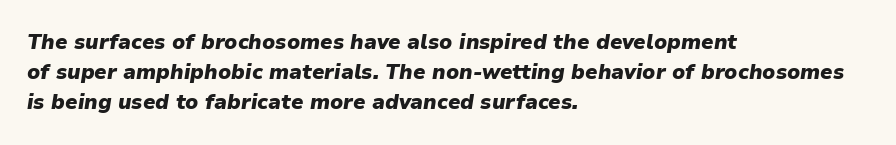
Q: Is the text bold? A: Yes.
Q: Is the text italic (slanted)? A: Yes, it leans right by about 9 degrees.
Q: Is the text underlined? A: No.
Q: How is the paragraph aligned? A: Left-aligned.
Q: Is the spacing between letters normal or unusually wide? A: Normal.
Q: Is the spacing between lines tight, normal or loose? A: Normal.
